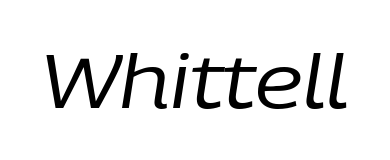
The image shows 75 px regular-weight type, italic (leaning right); set normal letter spacing, not underlined; low stroke contrast and a medium x-height.
